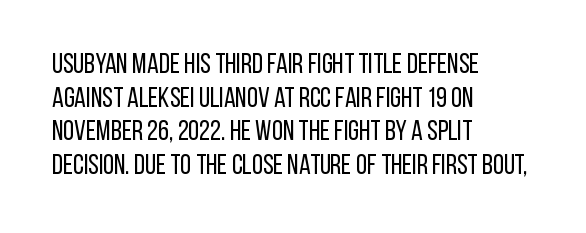
The image shows 28 px regular-weight, condensed sans-serif type, upright; set left-aligned, line spacing 1.2x, normal letter spacing, not underlined; low stroke contrast and a large x-height.
